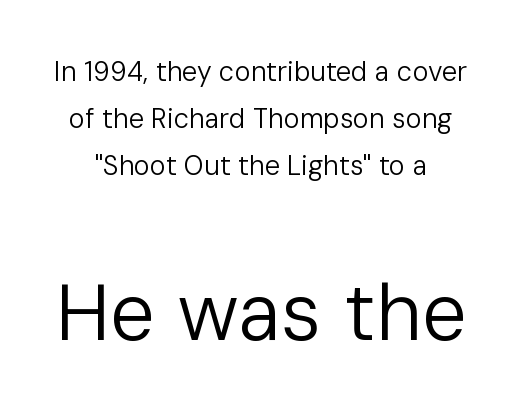
Q: Is the text bold? A: No.
Q: Is the text italic (slanted)? A: No, it is upright.
Q: Is the typeface a serif or a sans-serif typeface? A: Sans-serif.
Q: Is the text underlined? A: No.
Q: Is the spacing between letters normal or unusually wide? A: Normal.
Q: Which block of text is set in a larger size, the first (top) or the second (bottom)? A: The second (bottom) one.
Q: Width (condensed, normal, or wide)? A: Normal.
Q: Stroke contrast? A: Low.
Q: x-height? A: Medium.
Q: Monospaced? A: No.
